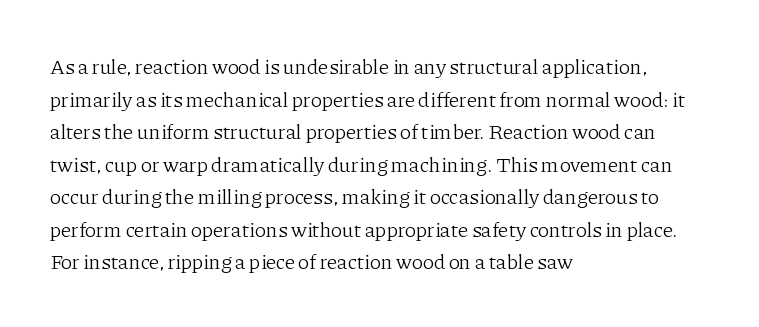
Q: Is the text bold? A: No.
Q: Is the text italic (slanted)? A: No, it is upright.
Q: Is the text underlined? A: No.
Q: How is the paragraph aligned? A: Left-aligned.
Q: Is the spacing between letters normal or unusually wide? A: Normal.
Q: Is the spacing between lines tight, normal or loose? A: Normal.
